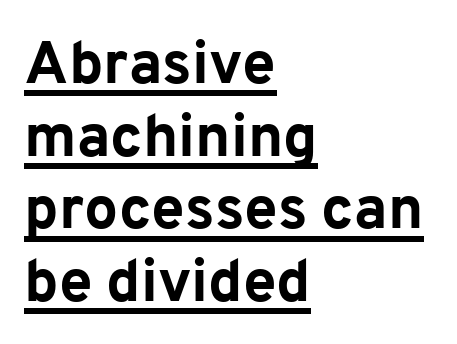
Q: Is the text bold? A: Yes.
Q: Is the text italic (slanted)? A: No, it is upright.
Q: Is the typeface a serif or a sans-serif typeface? A: Sans-serif.
Q: Is the text underlined? A: Yes.
Q: How is the paragraph aligned? A: Left-aligned.
Q: Is the spacing between letters normal or unusually wide? A: Normal.
Q: Width (condensed, normal, or wide)? A: Normal.
Q: Stroke contrast? A: Low.
Q: x-height? A: Medium.
Q: Monospaced? A: No.
